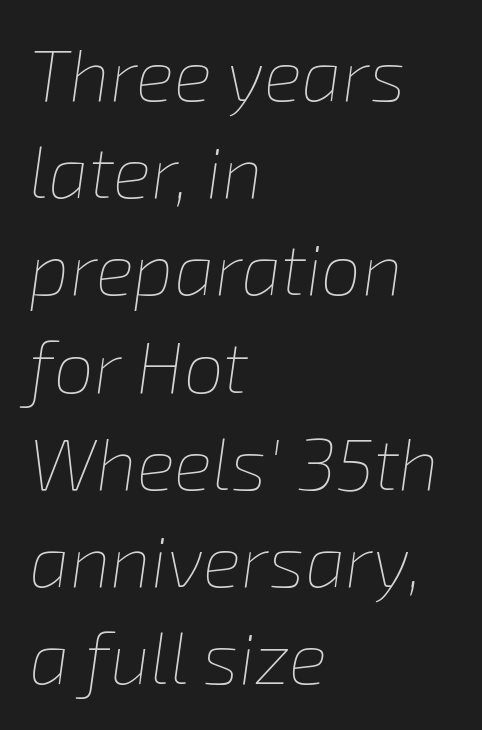
{"italic": "yes", "lean": "right", "slant_degrees": 8, "bold": "no", "weight": "thin", "width": "normal", "stroke_contrast": "low", "x_height": "medium", "monospaced": "no", "underline": "no", "align": "left", "line_spacing": "normal", "line_spacing_ratio": 1.35, "letter_spacing": "normal", "letter_spacing_em": 0.0, "glyph_px": 72}
